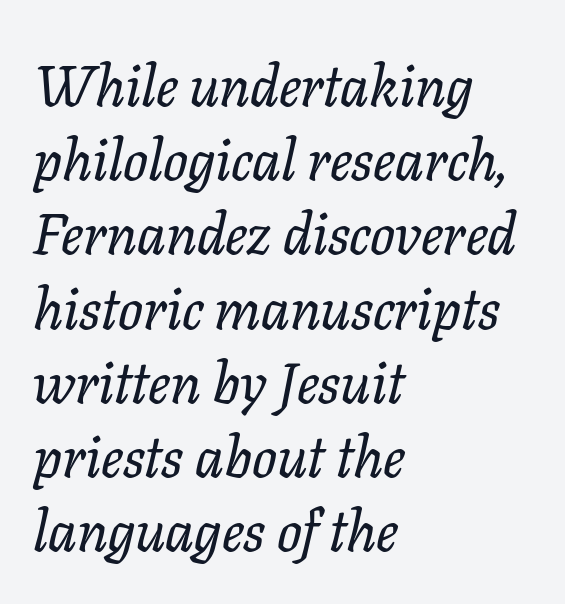
{"serif": "yes", "italic": "yes", "lean": "right", "slant_degrees": 11, "width": "normal", "stroke_contrast": "low", "x_height": "medium", "monospaced": "no", "underline": "no", "align": "left", "line_spacing": "normal", "line_spacing_ratio": 1.28, "letter_spacing": "normal", "letter_spacing_em": 0.0, "glyph_px": 58}
